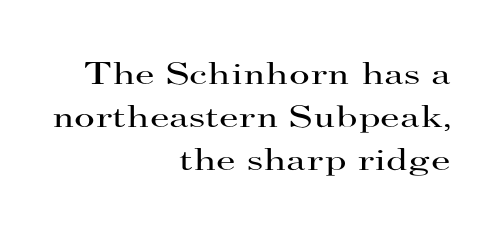
{"serif": "yes", "italic": "no", "bold": "no", "weight": "regular", "width": "wide", "stroke_contrast": "high", "x_height": "small", "monospaced": "no", "underline": "no", "align": "right", "line_spacing": "normal", "line_spacing_ratio": 1.35, "letter_spacing": "normal", "letter_spacing_em": 0.0, "glyph_px": 32}
